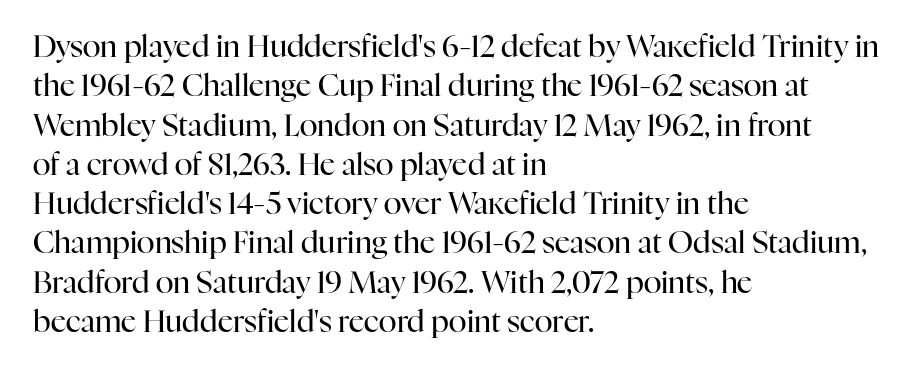
{"serif": "yes", "italic": "no", "bold": "no", "weight": "regular", "width": "normal", "stroke_contrast": "high", "x_height": "medium", "monospaced": "no", "underline": "no", "align": "left", "line_spacing": "normal", "line_spacing_ratio": 1.31, "letter_spacing": "normal", "letter_spacing_em": 0.0, "glyph_px": 30}
